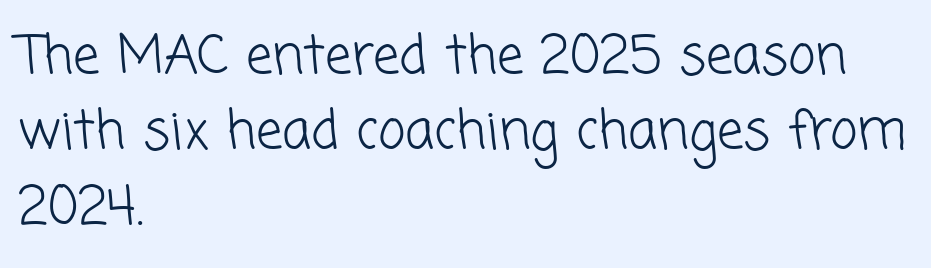
The image shows 53 px light sans-serif type; set left-aligned, normal line spacing (1.42x), normal letter spacing, not underlined; low stroke contrast and a medium x-height.
